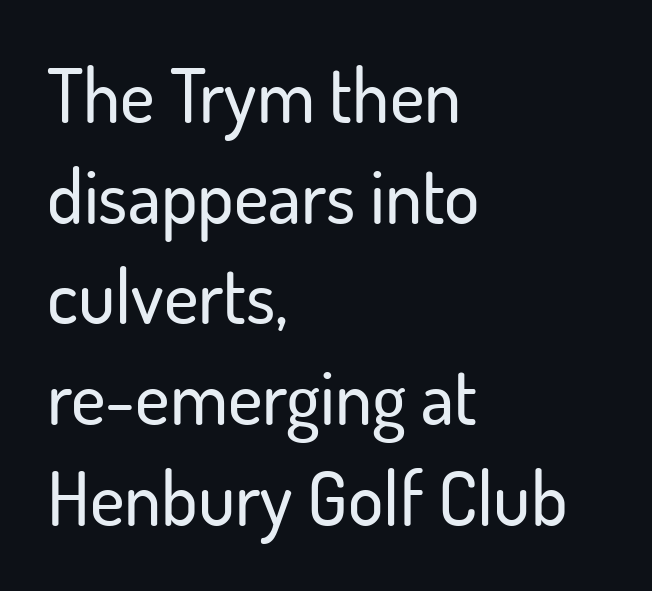
Q: Is the text italic (slanted)? A: No, it is upright.
Q: Is the typeface a serif or a sans-serif typeface? A: Sans-serif.
Q: Is the text underlined? A: No.
Q: How is the paragraph aligned? A: Left-aligned.
Q: Is the spacing between letters normal or unusually wide? A: Normal.
Q: Is the spacing between lines tight, normal or loose? A: Normal.
Q: Width (condensed, normal, or wide)? A: Normal.
Q: Stroke contrast? A: Low.
Q: x-height? A: Small.
Q: Monospaced? A: No.
